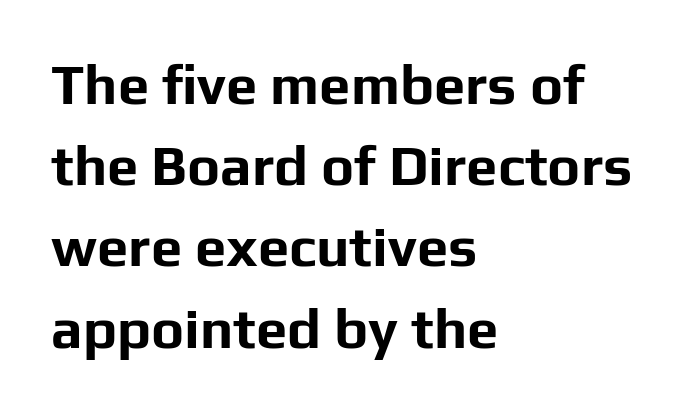
{"serif": "no", "italic": "no", "bold": "yes", "weight": "bold", "width": "normal", "stroke_contrast": "low", "x_height": "medium", "monospaced": "no", "underline": "no", "align": "left", "line_spacing": "normal", "line_spacing_ratio": 1.45, "letter_spacing": "normal", "letter_spacing_em": 0.0, "glyph_px": 56}
